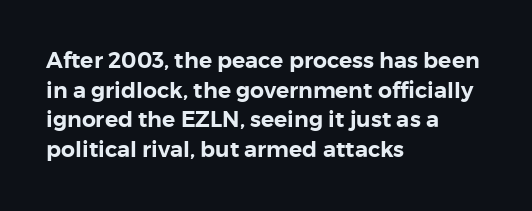
The image shows 22 px text type, upright; set left-aligned, normal line spacing (1.35x), normal letter spacing, not underlined.
